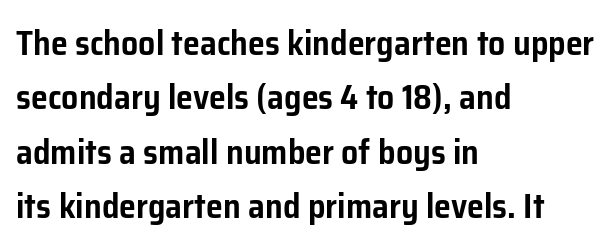
Notice how the stems are strictly vertical — no italics here. Grotesque or geometric, the face here clearly has no serifs. Which margin do the lines hug? The left one — the right edge is uneven. Summary of vertical rhythm: regular, with standard interline spacing. Varying glyph widths throughout — classic text-font behaviour.
